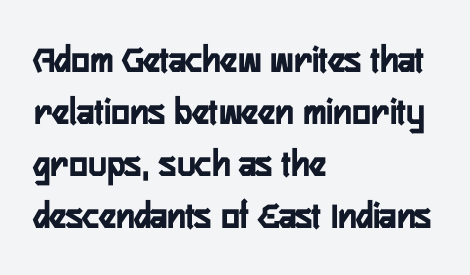
Q: Is the text bold? A: Yes.
Q: Is the text italic (slanted)? A: No, it is upright.
Q: Is the typeface a serif or a sans-serif typeface? A: Sans-serif.
Q: Is the text underlined? A: No.
Q: How is the paragraph aligned? A: Left-aligned.
Q: Is the spacing between letters normal or unusually wide? A: Normal.
Q: Is the spacing between lines tight, normal or loose? A: Normal.
Q: Width (condensed, normal, or wide)? A: Condensed.
Q: Stroke contrast? A: Low.
Q: x-height? A: Medium.
Q: Monospaced? A: No.
